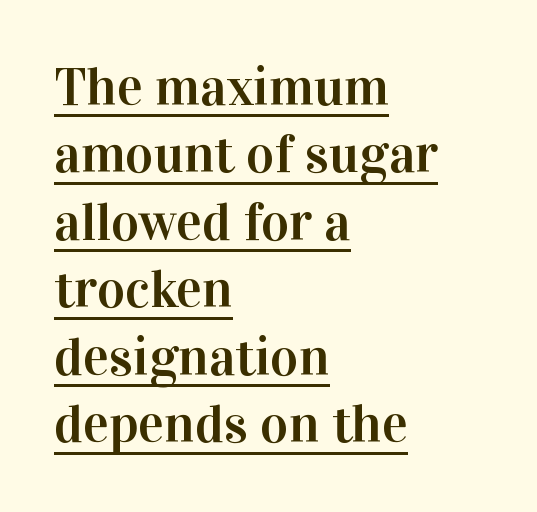
If you drew a ruler down the left edge, every line would touch it. The letters stand straight up with perfectly vertical stems. Nobody touched the tracking dial on this one. The line-height multiplier appears to be the usual default. Spacing verdict: proportional, widths tailored to each character. This rendering features underlined lettering.
